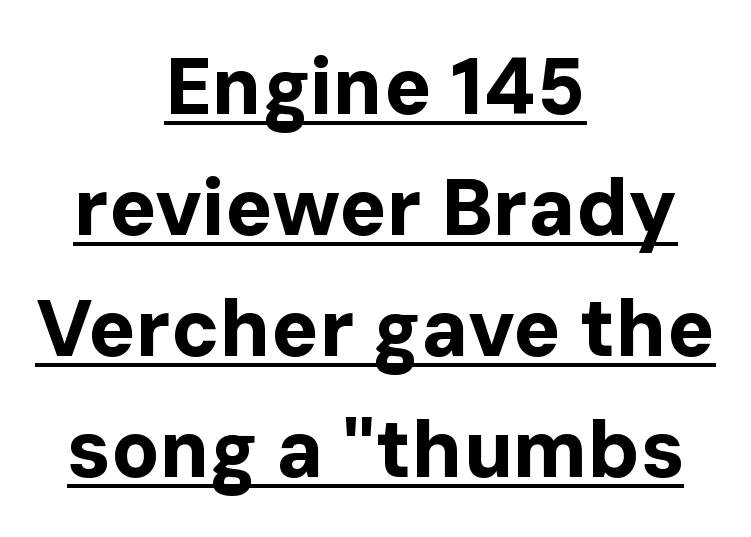
Q: Is the text bold? A: Yes.
Q: Is the text italic (slanted)? A: No, it is upright.
Q: Is the typeface a serif or a sans-serif typeface? A: Sans-serif.
Q: Is the text underlined? A: Yes.
Q: How is the paragraph aligned? A: Centered.
Q: Is the spacing between letters normal or unusually wide? A: Normal.
Q: Is the spacing between lines tight, normal or loose? A: Normal.
Q: Width (condensed, normal, or wide)? A: Normal.
Q: Stroke contrast? A: Low.
Q: x-height? A: Medium.
Q: Monospaced? A: No.
